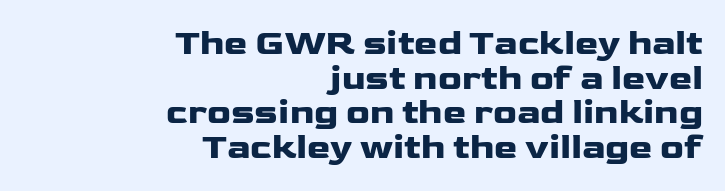
The letters stand upright; this is a roman face. The glyphs have the mass of a bold cut. This sample uses a sans-serif face. Typeset ragged left — the right edge is the straight one. Check under the words: just untouched page. You could not count columns in this text — the font is proportionally spaced.
